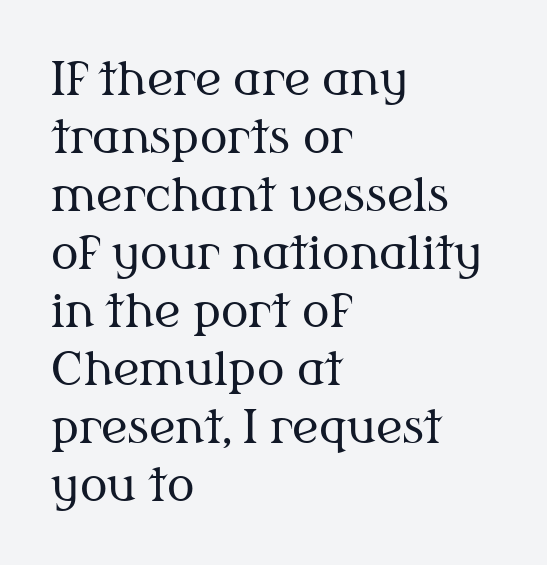
The image shows 46 px regular-weight serif type, upright; set left-aligned, normal line spacing (1.26x), normal letter spacing, not underlined; medium stroke contrast and a medium x-height.
